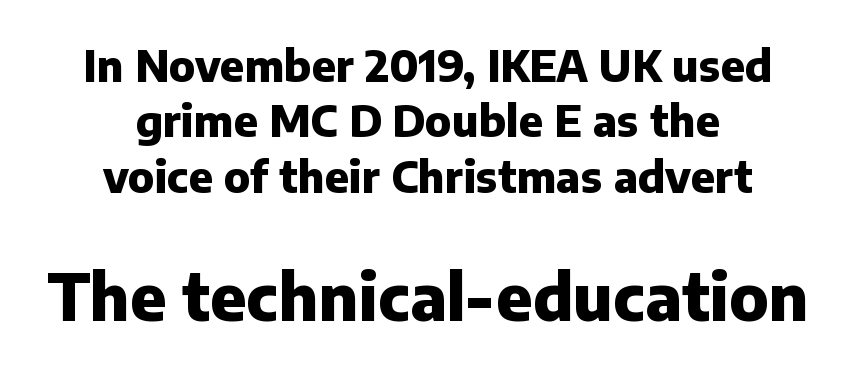
Heft: maximum for text — a bold. Looks like regular typesetting: each glyph gets only the width it needs. Where is the straight margin? There isn't one; the lines are centered. A bare baseline throughout the passage.
